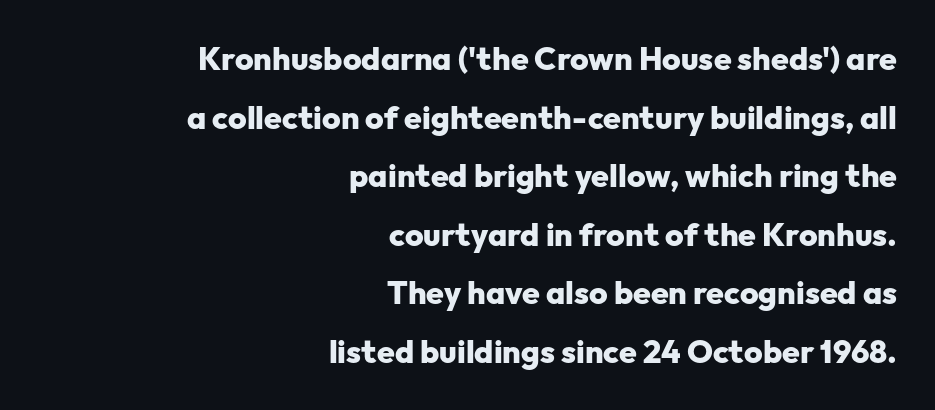
Check the space under the baseline: it is left empty. Quick note: not italic, upright. Serif or sans? Sans — the stroke terminals are bare. The letterforms sit shoulder to shoulder at normal distance. The paragraph has a hard right edge and a soft left edge. Weight check: bold — yes, fully.
